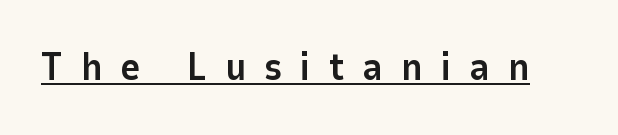
{"serif": "no", "italic": "no", "bold": "yes", "weight": "bold", "width": "normal", "stroke_contrast": "low", "x_height": "medium", "monospaced": "no", "underline": "yes", "letter_spacing": "wide", "letter_spacing_em": 0.48, "glyph_px": 38}
